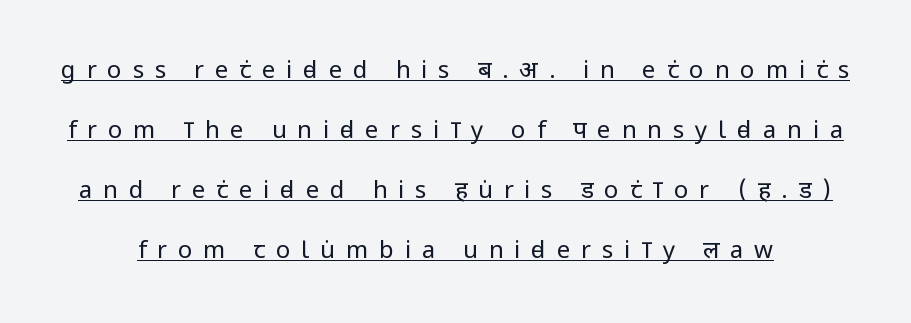
The image shows 24 px text type, upright; set loose line spacing (2.5x), unusually wide letter spacing (+0.45 em), underlined.
